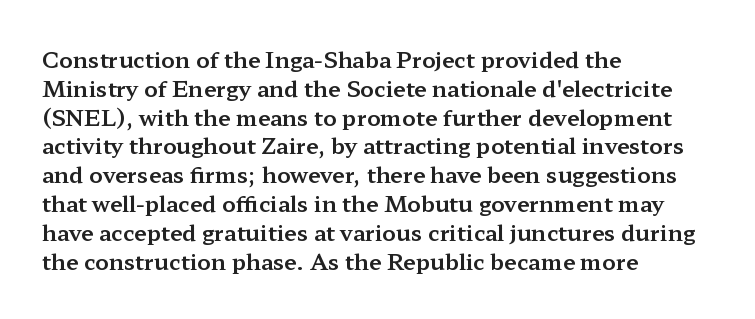
The image shows 22 px text type, upright; set left-aligned, normal line spacing (1.31x), normal letter spacing, not underlined.
